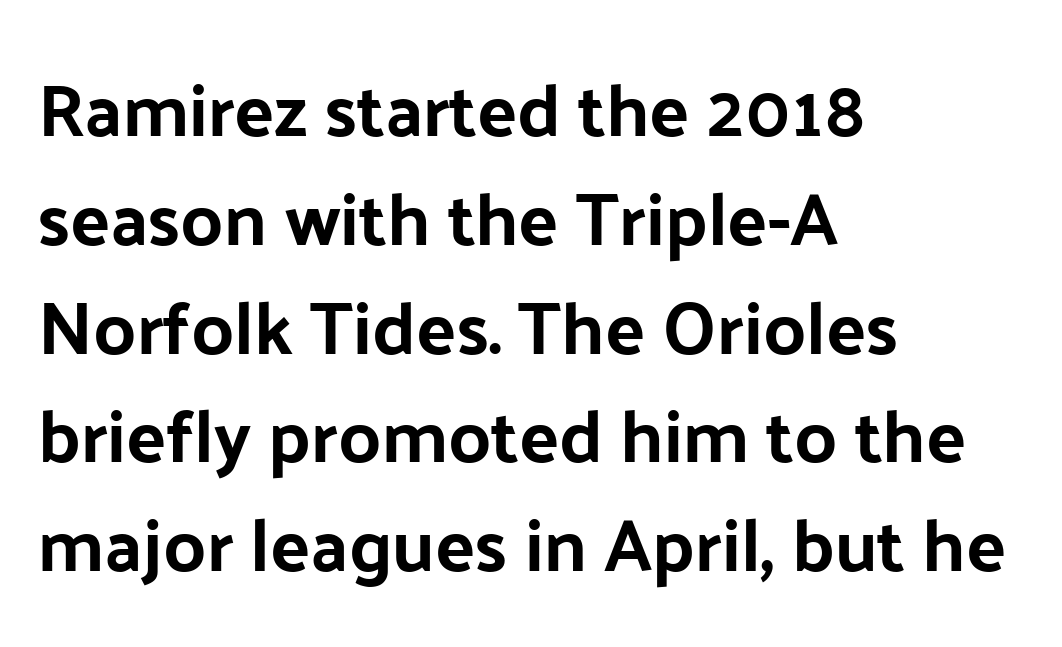
The image shows 74 px sans-serif type, upright; set left-aligned, normal line spacing (1.47x), normal letter spacing, not underlined; low stroke contrast and a medium x-height.
